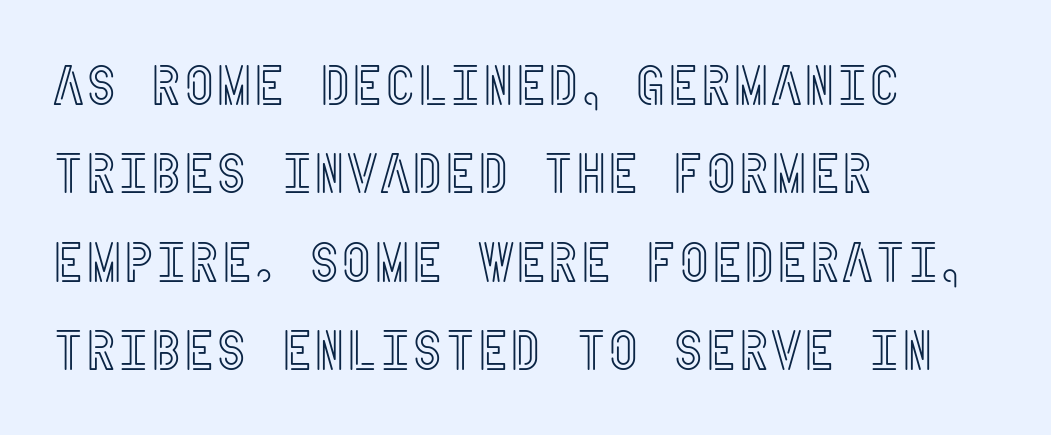
The image shows 56 px condensed type, upright; set left-aligned, normal line spacing (1.58x), normal letter spacing, not underlined; a large x-height.
